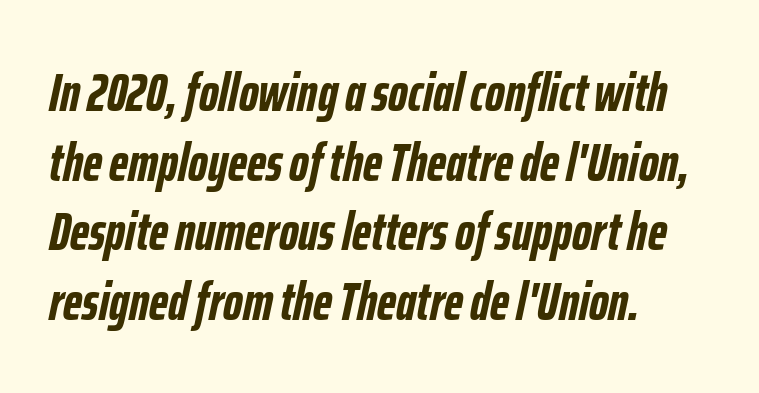
{"italic": "yes", "lean": "right", "slant_degrees": 12, "bold": "yes", "weight": "semibold", "width": "condensed", "stroke_contrast": "low", "x_height": "medium", "monospaced": "no", "underline": "no", "align": "left", "line_spacing": "normal", "line_spacing_ratio": 1.29, "letter_spacing": "normal", "letter_spacing_em": 0.0, "glyph_px": 54}
